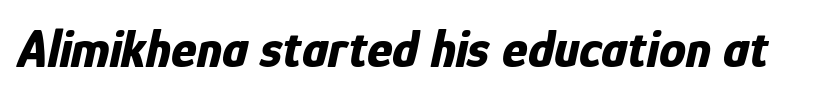
Caption: standard tracking, unaltered. You could not count columns in this text — the font is proportionally spaced. The string is rendered with underlining switched off. Italic? Definitely — the glyphs are oblique. Heavy, bold letterforms.
